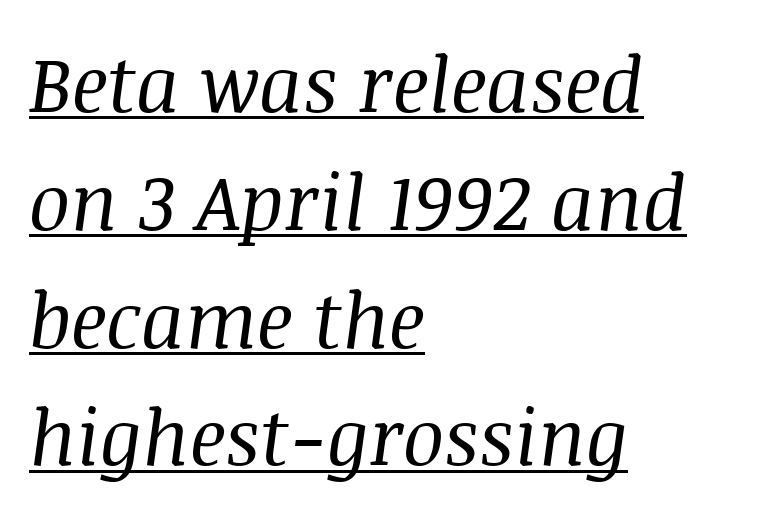
Q: Is the text bold? A: No.
Q: Is the text italic (slanted)? A: Yes, it leans right by about 8 degrees.
Q: Is the typeface a serif or a sans-serif typeface? A: Serif.
Q: Is the text underlined? A: Yes.
Q: How is the paragraph aligned? A: Left-aligned.
Q: Is the spacing between letters normal or unusually wide? A: Normal.
Q: Is the spacing between lines tight, normal or loose? A: Normal.
Q: Width (condensed, normal, or wide)? A: Normal.
Q: Stroke contrast? A: Medium.
Q: x-height? A: Large.
Q: Monospaced? A: No.
